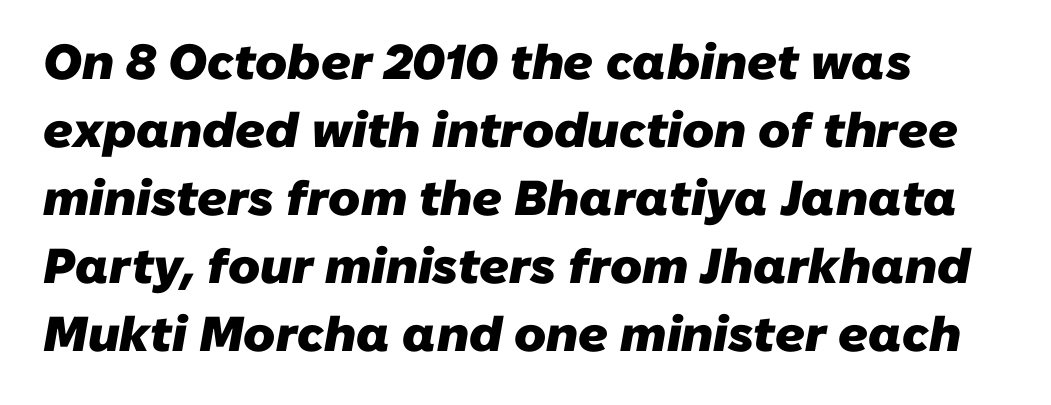
The image shows 49 px heavy sans-serif type; set left-aligned, normal line spacing (1.39x), normal letter spacing, not underlined; low stroke contrast and a medium x-height.
